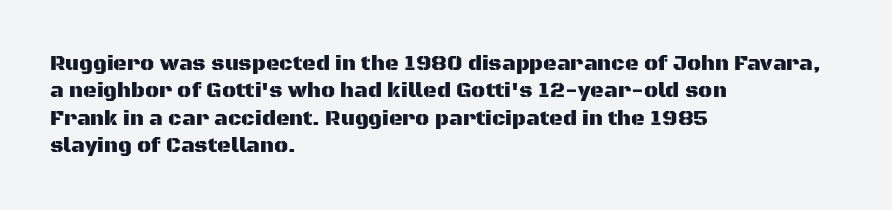
The image shows 21 px text type, upright; set left-aligned, normal line spacing (1.3x), normal letter spacing, not underlined.
